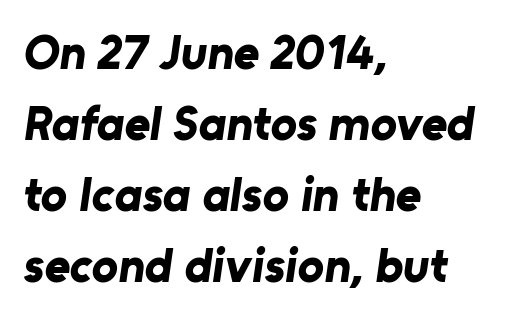
Typographic density is high because the face is bold. The face used here is proportionally spaced, like ordinary book or web type. A typesetter would call this leading conventional body-copy spacing. What kind of face is this? One without serifs — a sans.
